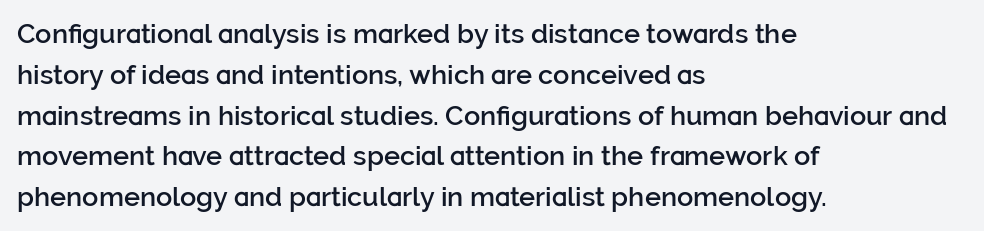
{"italic": "no", "bold": "semi", "underline": "no", "align": "left", "line_spacing": "normal", "line_spacing_ratio": 1.51, "letter_spacing": "normal", "letter_spacing_em": 0.0, "glyph_px": 27}
